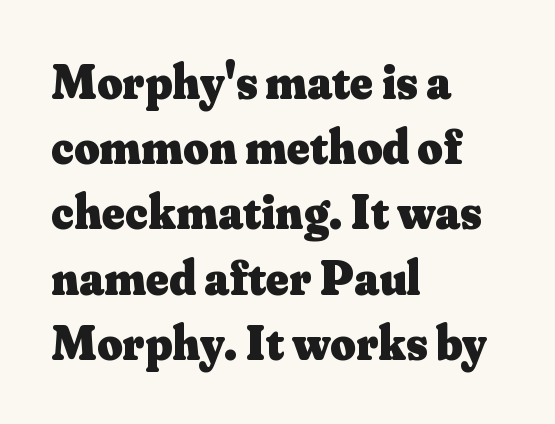
The image shows 49 px heavy serif type, upright; set left-aligned, normal line spacing (1.33x), normal letter spacing, not underlined; medium stroke contrast and a small x-height.
